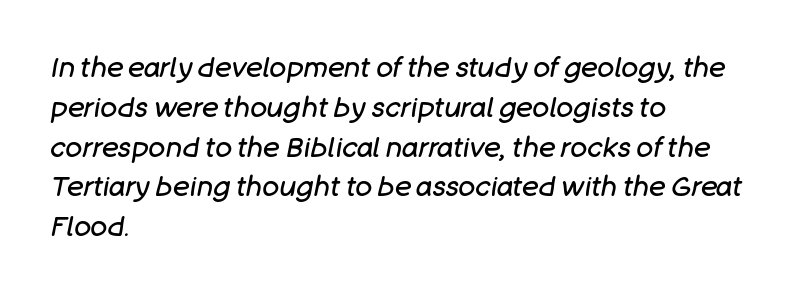
{"italic": "yes", "lean": "right", "slant_degrees": 11, "bold": "no", "weight": "regular", "width": "normal", "stroke_contrast": "low", "x_height": "large", "monospaced": "no", "underline": "no", "align": "left", "line_spacing": "normal", "line_spacing_ratio": 1.42, "letter_spacing": "normal", "letter_spacing_em": 0.0, "glyph_px": 28}
